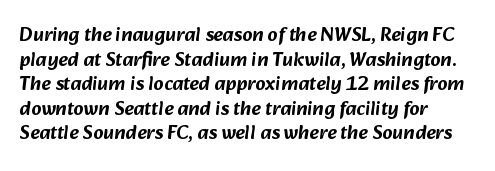
The image shows 20 px text type; set left-aligned, line spacing 1.23x, normal letter spacing, not underlined.
